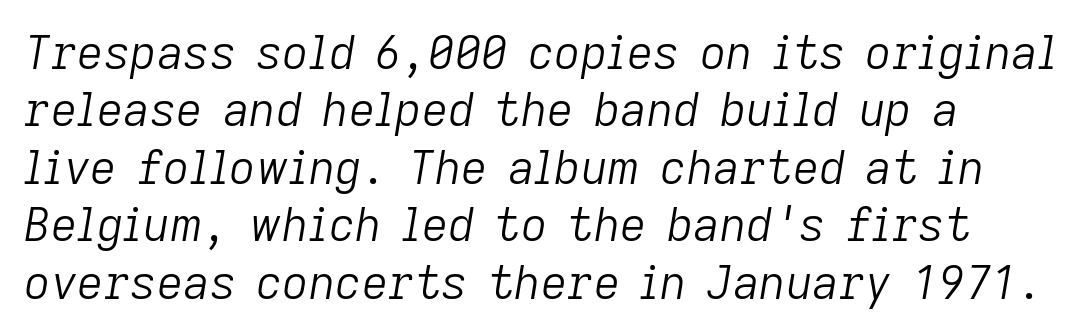
Q: Is the text bold? A: No.
Q: Is the text italic (slanted)? A: Yes, it leans right by about 9 degrees.
Q: Is the text underlined? A: No.
Q: How is the paragraph aligned? A: Left-aligned.
Q: Is the spacing between letters normal or unusually wide? A: Normal.
Q: Is the spacing between lines tight, normal or loose? A: Normal.
Q: Width (condensed, normal, or wide)? A: Normal.
Q: Stroke contrast? A: Low.
Q: x-height? A: Medium.
Q: Monospaced? A: No.
